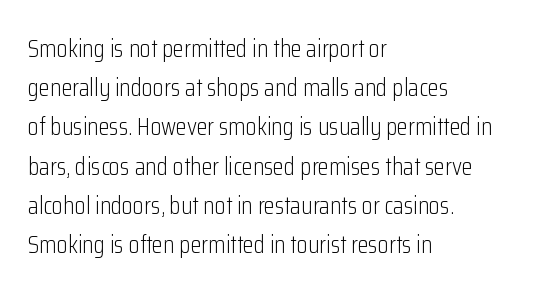
The image shows 25 px text type, upright; set left-aligned, normal line spacing (1.57x), normal letter spacing, not underlined.
